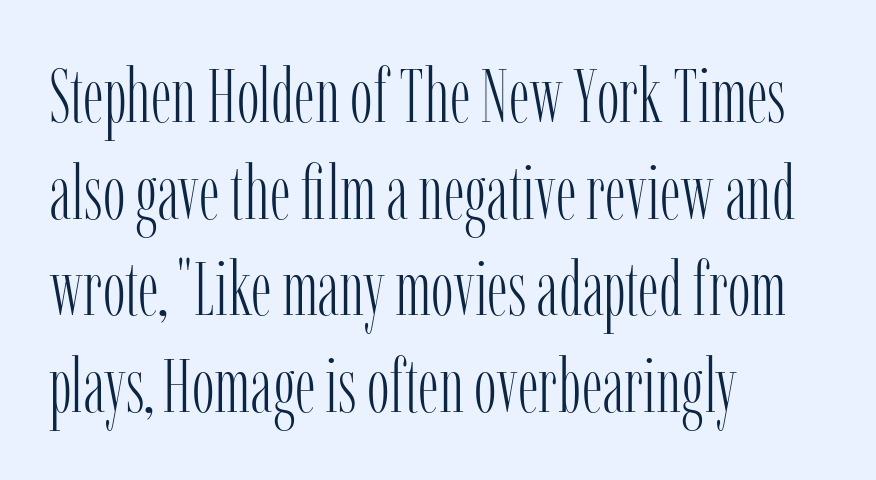
The image shows 76 px light, condensed serif type, upright; set left-aligned, normal line spacing (1.27x), normal letter spacing, not underlined; low stroke contrast and a medium x-height.
